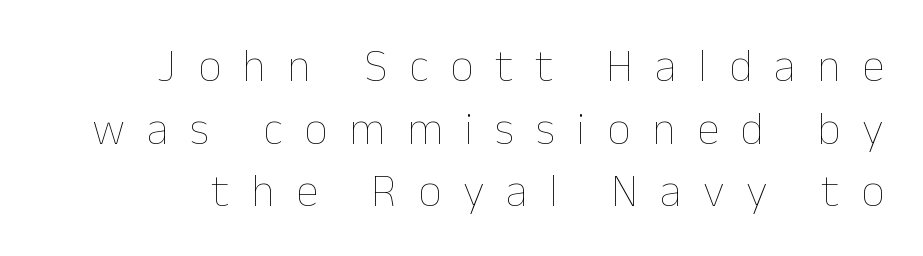
The image shows 46 px thin type, upright; set normal line spacing (1.36x), unusually wide letter spacing (+0.47 em), not underlined; low stroke contrast and a medium x-height.
